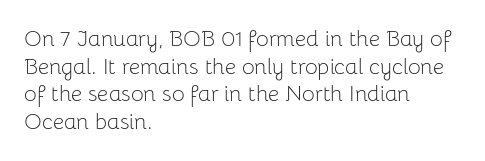
The typeface has the unassuming heft of standard copy or less. Vertical strokes here are truly vertical. A clean baseline with only descenders dipping below it. Default kerning and tracking; the words read as compact shapes.
